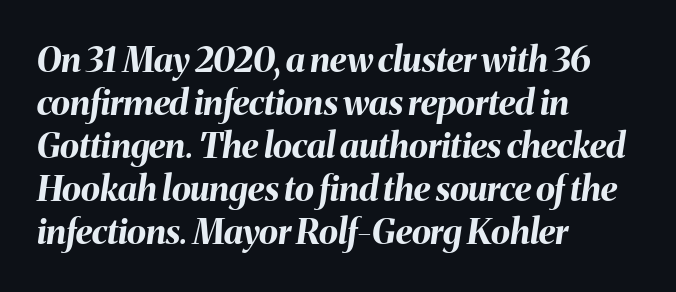
Q: Is the text bold? A: Yes.
Q: Is the text italic (slanted)? A: Yes, it leans right by about 8 degrees.
Q: Is the text underlined? A: No.
Q: How is the paragraph aligned? A: Left-aligned.
Q: Is the spacing between letters normal or unusually wide? A: Normal.
Q: Width (condensed, normal, or wide)? A: Normal.
Q: Stroke contrast? A: Medium.
Q: x-height? A: Medium.
Q: Monospaced? A: No.
